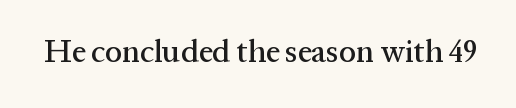
The image shows 31 px serif type, upright; set normal letter spacing, not underlined; medium stroke contrast and a medium x-height.
